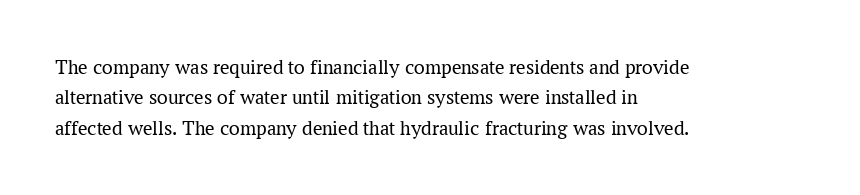
The image shows 21 px text type, upright; set left-aligned, normal line spacing (1.45x), normal letter spacing, not underlined.
